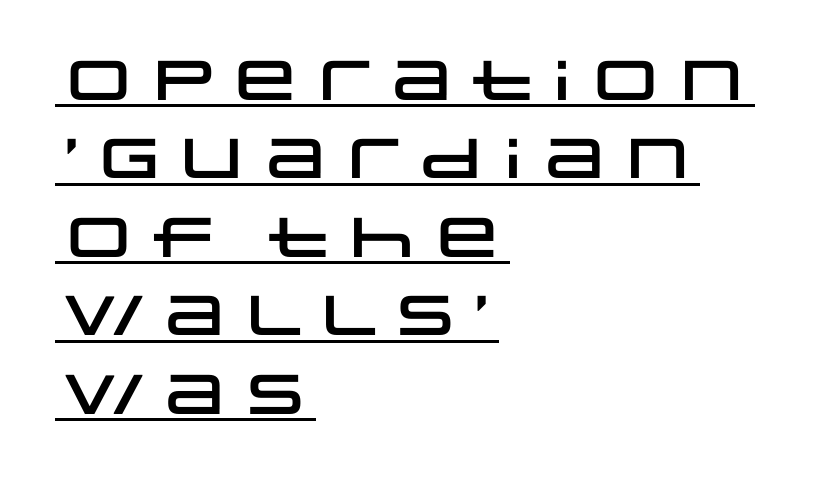
The image shows 56 px wide sans-serif type, upright; set left-aligned, normal line spacing (1.4x), normal letter spacing, underlined; low stroke contrast and a large x-height.
